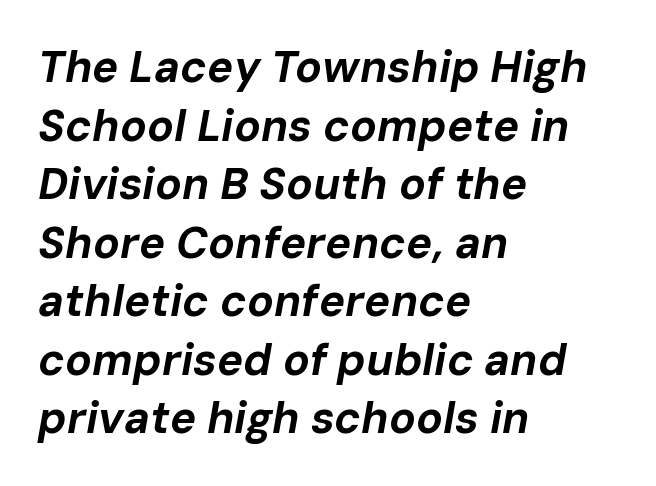
Q: Is the text bold? A: Yes.
Q: Is the text italic (slanted)? A: Yes, it leans right by about 10 degrees.
Q: Is the text underlined? A: No.
Q: How is the paragraph aligned? A: Left-aligned.
Q: Is the spacing between letters normal or unusually wide? A: Normal.
Q: Is the spacing between lines tight, normal or loose? A: Normal.
Q: Width (condensed, normal, or wide)? A: Normal.
Q: Stroke contrast? A: Low.
Q: x-height? A: Medium.
Q: Monospaced? A: No.
